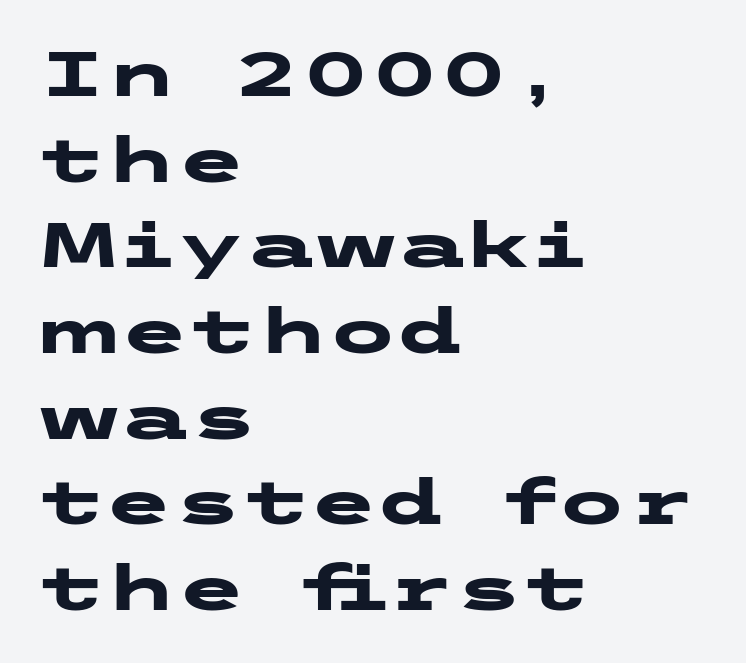
Q: Is the text bold? A: Yes.
Q: Is the text italic (slanted)? A: No, it is upright.
Q: Is the typeface a serif or a sans-serif typeface? A: Sans-serif.
Q: Is the text underlined? A: No.
Q: How is the paragraph aligned? A: Left-aligned.
Q: Is the spacing between letters normal or unusually wide? A: Normal.
Q: Is the spacing between lines tight, normal or loose? A: Normal.
Q: Width (condensed, normal, or wide)? A: Wide.
Q: Stroke contrast? A: Low.
Q: x-height? A: Medium.
